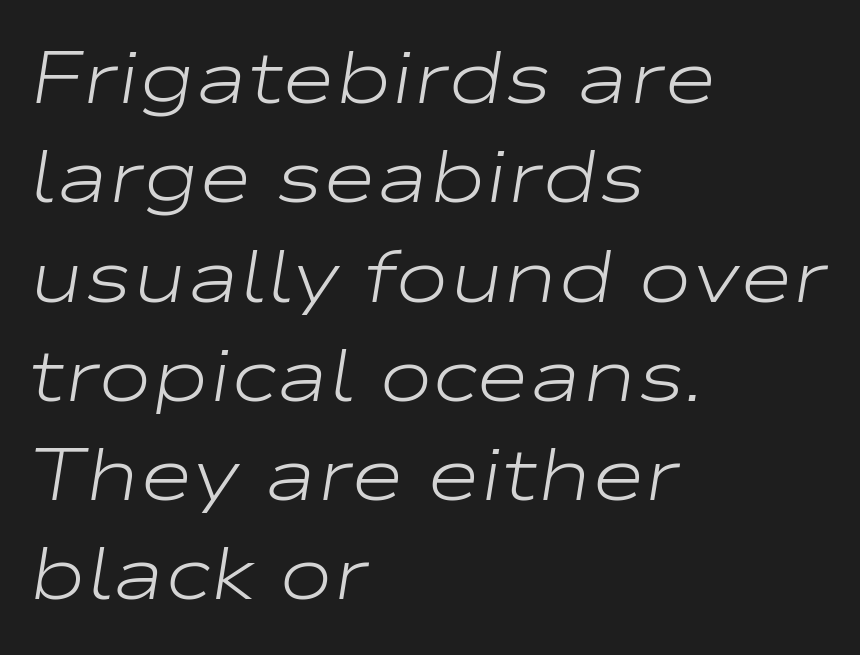
The image shows 73 px light, wide type, italic (leaning right); set left-aligned, normal line spacing (1.36x), normal letter spacing, not underlined; low stroke contrast and a medium x-height.
